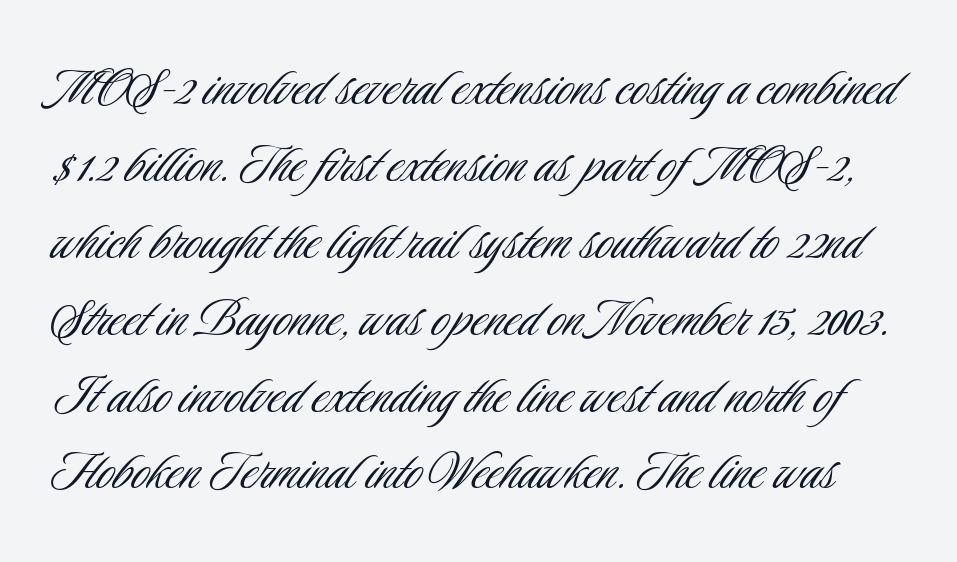
Grotesque or geometric, the face here clearly has no serifs. Each letter keeps its own natural width here, so spacing adapts to shape. Stroke mass is kept to a normal reading level or below. Students, note that the glyphs here touch the page at normal intervals. No word sits above an underline.
